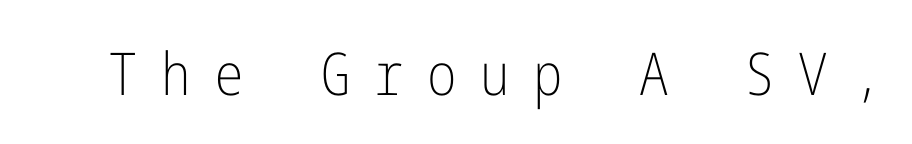
The image shows 59 px light, condensed sans-serif type, upright; set unusually wide letter spacing (+0.4 em), not underlined; low stroke contrast and a medium x-height.
